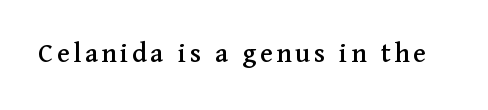
{"serif": "yes", "italic": "no", "width": "normal", "stroke_contrast": "medium", "x_height": "medium", "monospaced": "no", "underline": "no", "glyph_px": 29}
